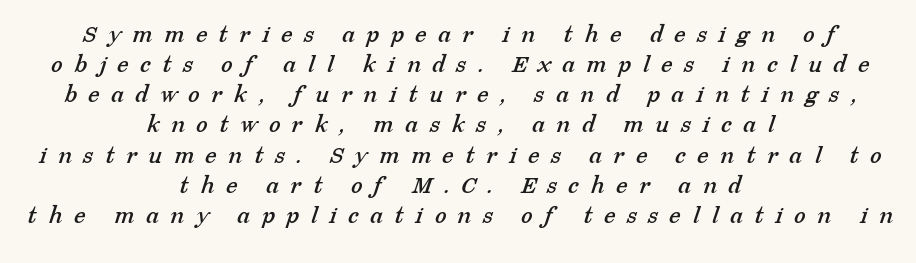
{"underline": "no", "align": "center", "line_spacing_ratio": 1.16, "letter_spacing": "wide", "letter_spacing_em": 0.45, "glyph_px": 26}
